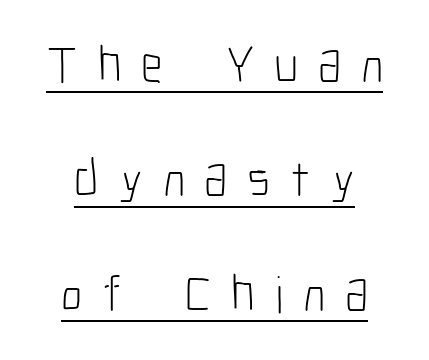
Q: Is the text bold? A: No.
Q: Is the text italic (slanted)? A: No, it is upright.
Q: Is the typeface a serif or a sans-serif typeface? A: Sans-serif.
Q: Is the text underlined? A: Yes.
Q: Is the spacing between letters normal or unusually wide? A: Unusually wide.
Q: Is the spacing between lines tight, normal or loose? A: Loose.
Q: Width (condensed, normal, or wide)? A: Condensed.
Q: Stroke contrast? A: Low.
Q: x-height? A: Medium.
Q: Monospaced? A: No.
